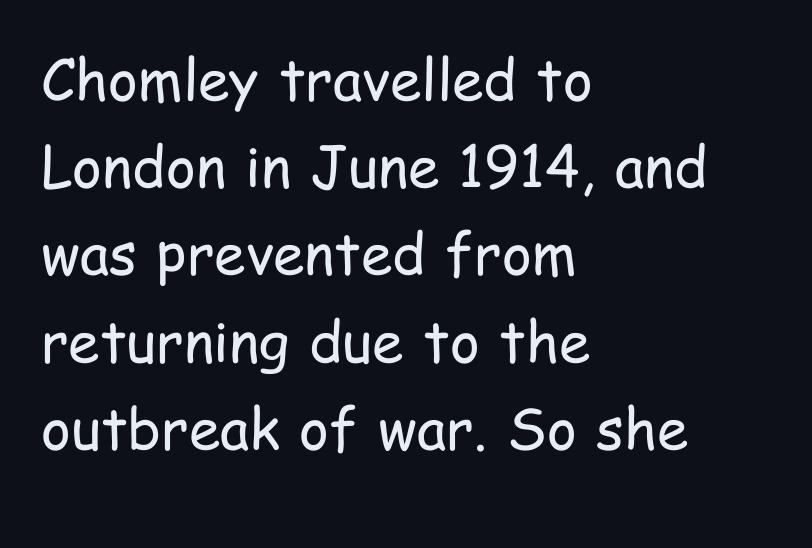
The image shows 57 px regular-weight, condensed sans-serif type, upright; set left-aligned, normal line spacing (1.53x), normal letter spacing, not underlined; low stroke contrast and a medium x-height.
